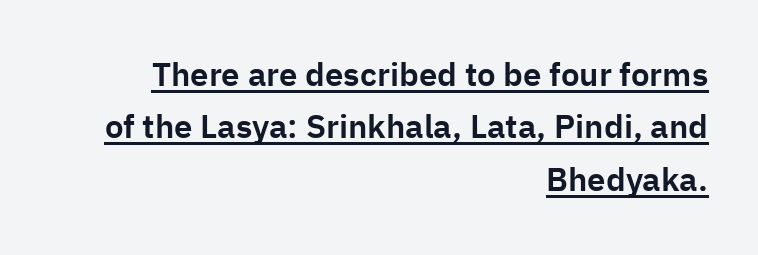
Q: Is the text italic (slanted)? A: No, it is upright.
Q: Is the typeface a serif or a sans-serif typeface? A: Sans-serif.
Q: Is the text underlined? A: Yes.
Q: How is the paragraph aligned? A: Right-aligned.
Q: Is the spacing between letters normal or unusually wide? A: Normal.
Q: Is the spacing between lines tight, normal or loose? A: Normal.
Q: Width (condensed, normal, or wide)? A: Normal.
Q: Stroke contrast? A: Low.
Q: x-height? A: Medium.
Q: Monospaced? A: No.
